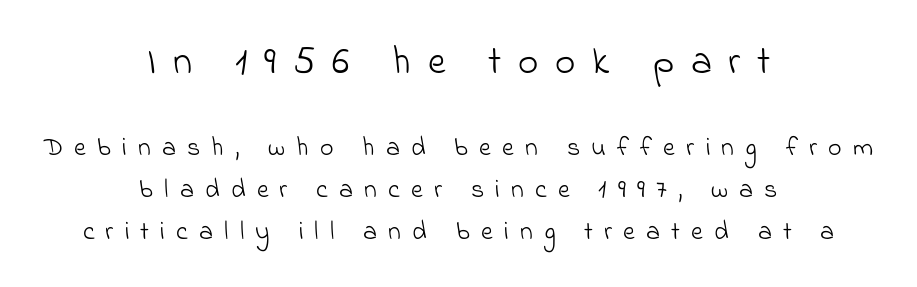
{"serif": "no", "bold": "no", "weight": "light", "width": "normal", "stroke_contrast": "low", "x_height": "small", "monospaced": "no", "underline": "no", "align": "center", "line_spacing": "normal", "line_spacing_ratio": 1.61, "letter_spacing": "wide", "letter_spacing_em": 0.43, "larger_block": "first", "size_ratio": 1.5, "glyph_px": 39}
